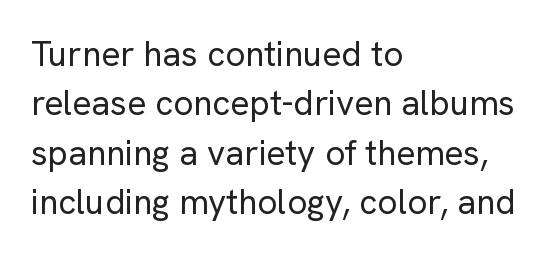
{"serif": "no", "italic": "no", "bold": "no", "weight": "regular", "width": "normal", "stroke_contrast": "low", "x_height": "medium", "monospaced": "no", "underline": "no", "align": "left", "line_spacing": "normal", "line_spacing_ratio": 1.41, "letter_spacing": "normal", "letter_spacing_em": 0.0, "glyph_px": 35}
